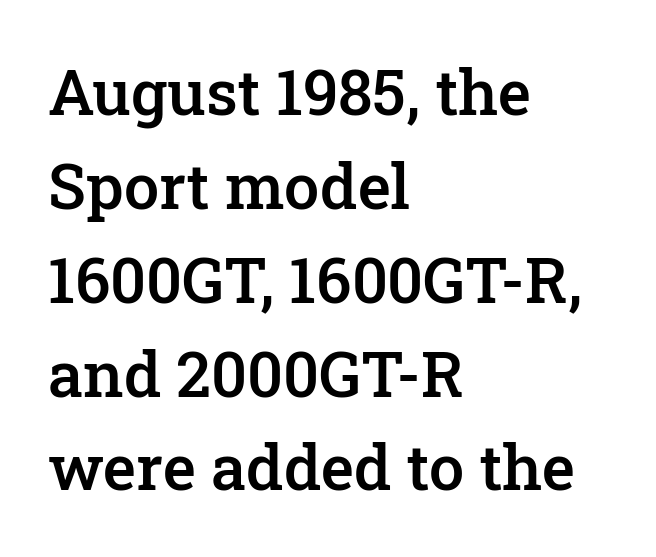
Q: Is the text bold? A: Semi-bold.
Q: Is the text italic (slanted)? A: No, it is upright.
Q: Is the typeface a serif or a sans-serif typeface? A: Serif.
Q: Is the text underlined? A: No.
Q: How is the paragraph aligned? A: Left-aligned.
Q: Is the spacing between letters normal or unusually wide? A: Normal.
Q: Is the spacing between lines tight, normal or loose? A: Normal.
Q: Width (condensed, normal, or wide)? A: Normal.
Q: Stroke contrast? A: Low.
Q: x-height? A: Medium.
Q: Monospaced? A: No.
